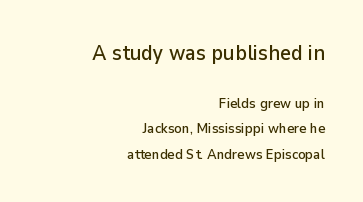
Right-aligned paragraph, ragged on the left. The strip under each line holds only bare page. Type size steps down from the first block to the second. This is the regular roman posture of the typeface.
